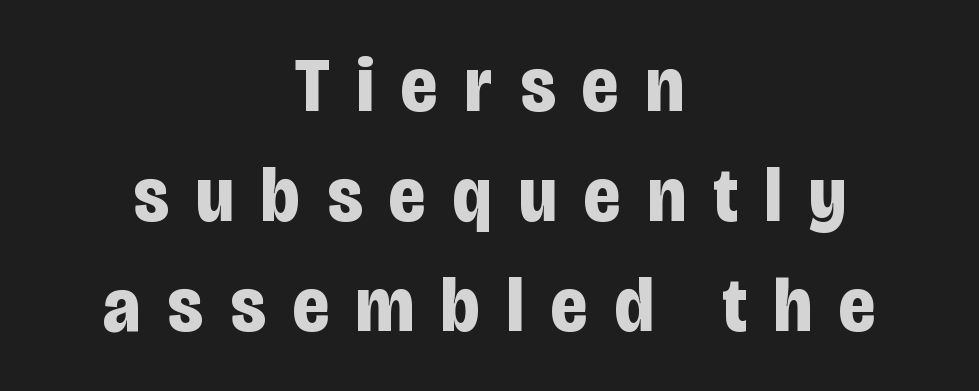
{"serif": "no", "italic": "no", "bold": "yes", "weight": "bold", "width": "condensed", "stroke_contrast": "low", "x_height": "large", "monospaced": "no", "underline": "no", "align": "center", "line_spacing": "normal", "line_spacing_ratio": 1.41, "letter_spacing": "wide", "letter_spacing_em": 0.35, "glyph_px": 78}
